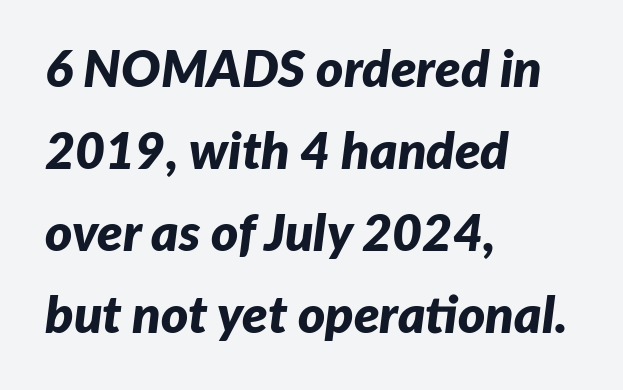
The image shows 52 px bold type, italic (leaning right); set left-aligned, normal line spacing (1.58x), normal letter spacing, not underlined; low stroke contrast and a medium x-height.
